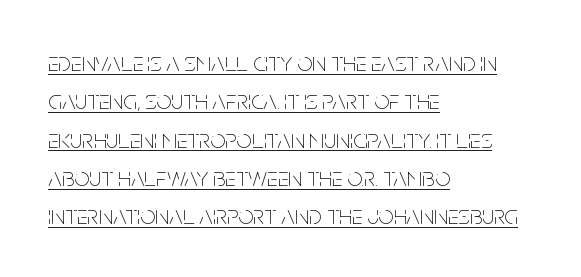
{"italic": "no", "bold": "no", "underline": "yes", "align": "left", "line_spacing": "normal", "line_spacing_ratio": 1.42, "letter_spacing": "normal", "letter_spacing_em": 0.0, "glyph_px": 27}
